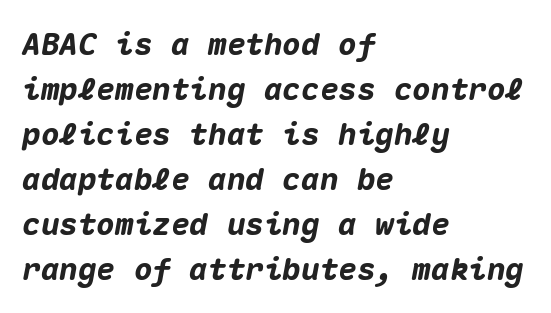
Short and long lines alike share a common starting point at left. A typesetter would call this monospace, since all characters share one set width. This is heavy type, rendered in bold. This rendering leaves character spacing at its baseline value. These lines were composed using italics. Quick note: underline off.
